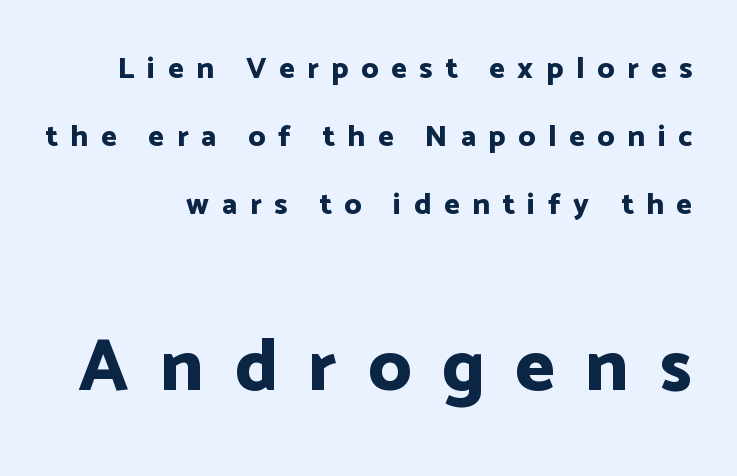
{"serif": "no", "italic": "no", "bold": "yes", "weight": "bold", "width": "normal", "stroke_contrast": "low", "x_height": "medium", "monospaced": "no", "underline": "no", "align": "right", "line_spacing": "loose", "line_spacing_ratio": 2.27, "letter_spacing": "wide", "letter_spacing_em": 0.42, "larger_block": "second", "size_ratio": 2.47, "glyph_px": 74}
